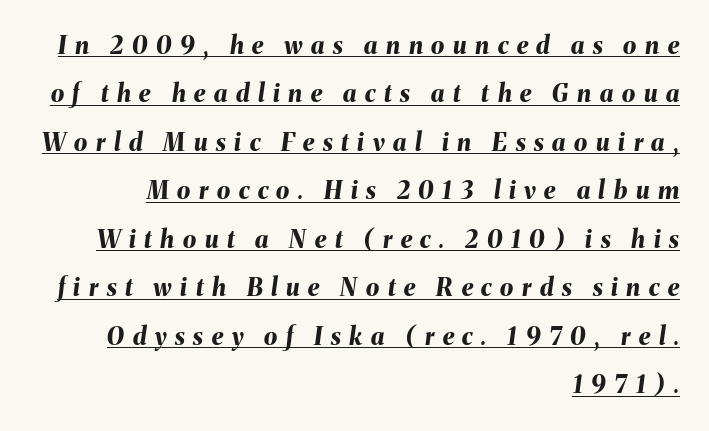
{"italic": "yes", "lean": "right", "slant_degrees": 8, "bold": "yes", "underline": "yes", "align": "right", "line_spacing": "loose", "line_spacing_ratio": 2.02, "letter_spacing": "wide", "letter_spacing_em": 0.36, "glyph_px": 24}
